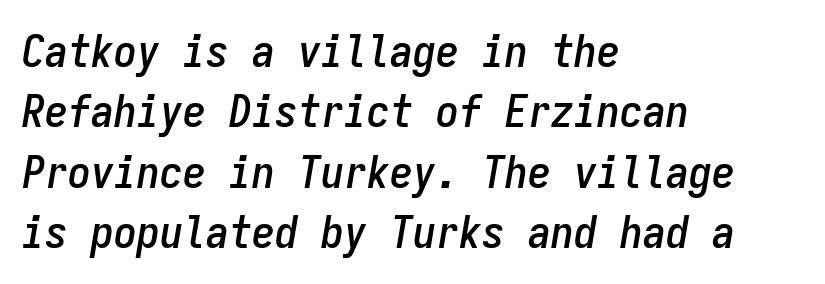
Q: Is the text italic (slanted)? A: Yes, it leans right by about 9 degrees.
Q: Is the text underlined? A: No.
Q: How is the paragraph aligned? A: Left-aligned.
Q: Is the spacing between letters normal or unusually wide? A: Normal.
Q: Is the spacing between lines tight, normal or loose? A: Normal.
Q: Width (condensed, normal, or wide)? A: Condensed.
Q: Stroke contrast? A: Low.
Q: x-height? A: Medium.
Q: Monospaced? A: Yes.
